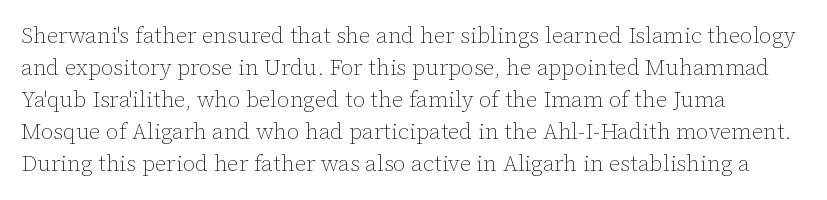
{"italic": "no", "bold": "no", "underline": "no", "align": "left", "line_spacing": "normal", "line_spacing_ratio": 1.45, "letter_spacing": "normal", "letter_spacing_em": 0.0, "glyph_px": 22}
